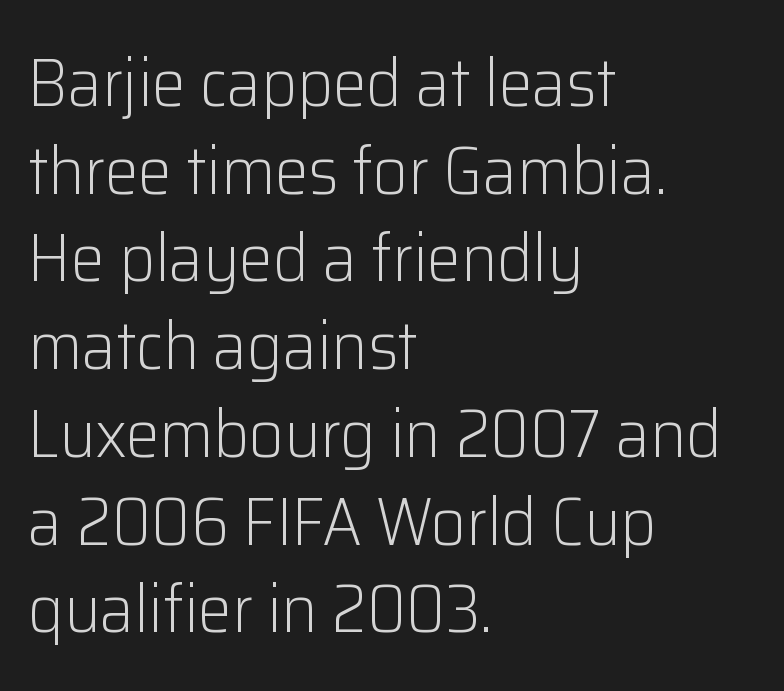
The image shows 68 px light sans-serif type, upright; set left-aligned, normal line spacing (1.29x), normal letter spacing, not underlined; low stroke contrast and a medium x-height.
